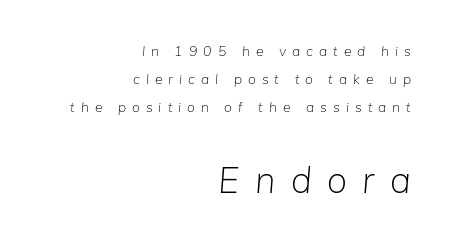
{"italic": "yes", "lean": "right", "slant_degrees": 5, "bold": "no", "weight": "light", "width": "normal", "stroke_contrast": "low", "x_height": "medium", "monospaced": "no", "underline": "no", "align": "right", "line_spacing": "loose", "line_spacing_ratio": 2.0, "letter_spacing": "wide", "letter_spacing_em": 0.43, "larger_block": "second", "size_ratio": 2.57, "glyph_px": 36}
